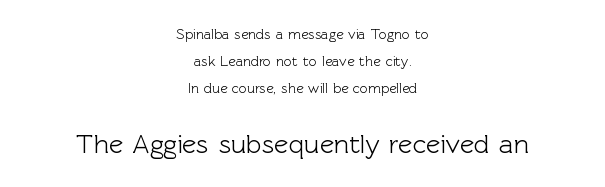
The image shows 27 px text type, upright; set centered, loose line spacing (1.92x), normal letter spacing, not underlined; the second (bottom) block is 1.93x larger.
